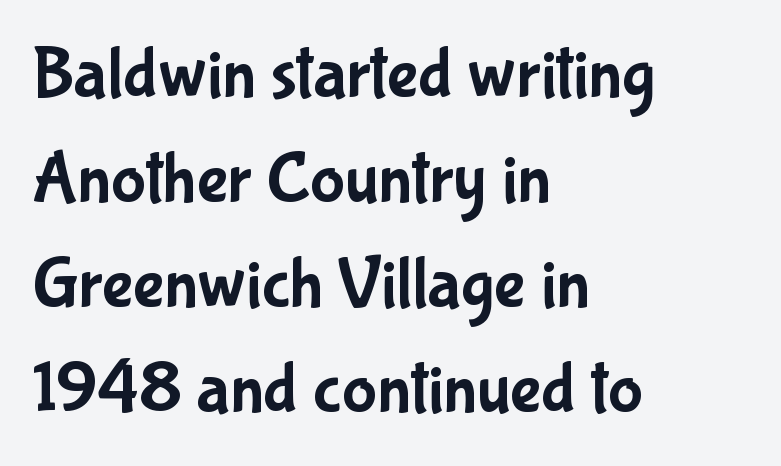
Are there feet on the stems? There aren't — it's a sans. Spacing verdict: proportional, widths tailored to each character. Left-aligned paragraph, ragged on the right. Unlike italic type, these characters show no tilt at all. Descenders are the only things crossing below the line.
